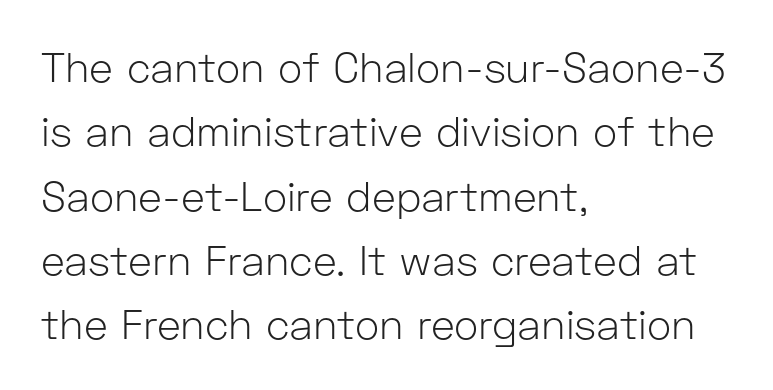
Q: Is the text bold? A: No.
Q: Is the text italic (slanted)? A: No, it is upright.
Q: Is the typeface a serif or a sans-serif typeface? A: Sans-serif.
Q: Is the text underlined? A: No.
Q: How is the paragraph aligned? A: Left-aligned.
Q: Is the spacing between letters normal or unusually wide? A: Normal.
Q: Is the spacing between lines tight, normal or loose? A: Normal.
Q: Width (condensed, normal, or wide)? A: Normal.
Q: Stroke contrast? A: Low.
Q: x-height? A: Medium.
Q: Monospaced? A: No.
